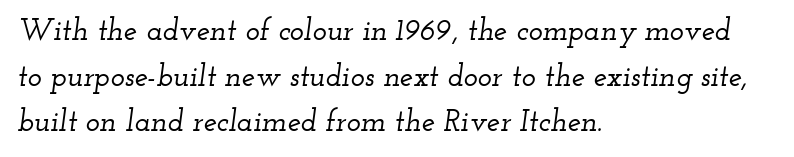
{"serif": "yes", "italic": "yes", "lean": "right", "slant_degrees": 12, "width": "wide", "stroke_contrast": "low", "x_height": "small", "monospaced": "no", "underline": "no", "align": "left", "line_spacing": "normal", "line_spacing_ratio": 1.52, "letter_spacing": "normal", "letter_spacing_em": 0.0, "glyph_px": 30}
